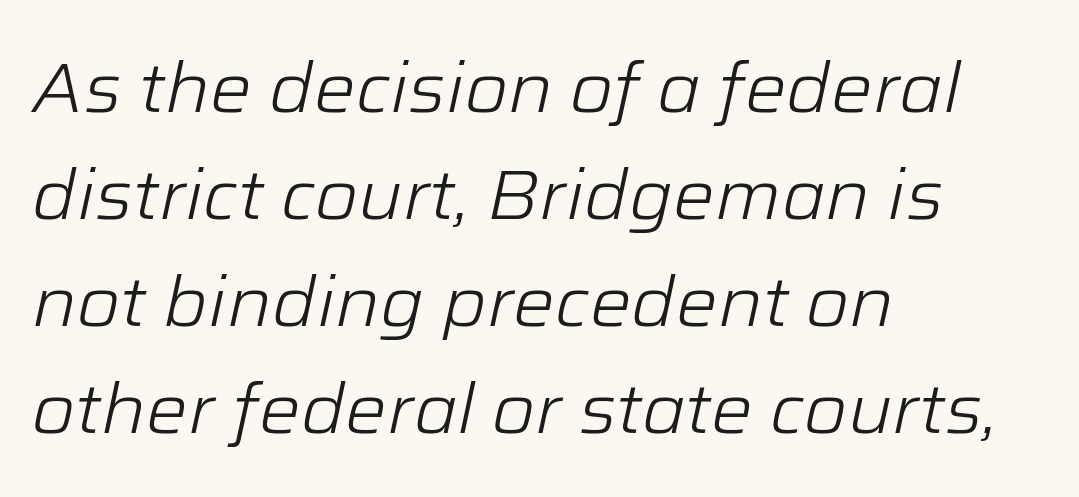
The weight would be labelled regular, book, light, or lighter still. Quick note: interline space is typical. Look at the tracking — it's just the regular setting, nothing added. Here the designer chose a conventional face with non-uniform glyph widths.
